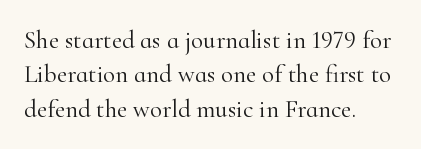
Q: Is the text bold? A: No.
Q: Is the text italic (slanted)? A: No, it is upright.
Q: Is the text underlined? A: No.
Q: How is the paragraph aligned? A: Left-aligned.
Q: Is the spacing between letters normal or unusually wide? A: Normal.
Q: Is the spacing between lines tight, normal or loose? A: Normal.
